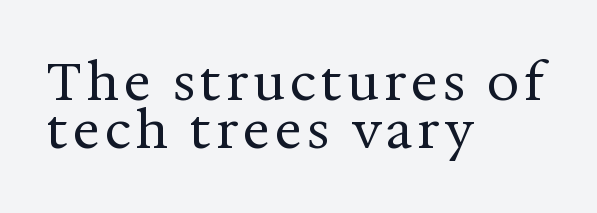
{"serif": "yes", "italic": "no", "bold": "no", "weight": "regular", "width": "normal", "stroke_contrast": "medium", "x_height": "medium", "monospaced": "no", "underline": "no", "align": "left", "line_spacing": "tight", "line_spacing_ratio": 0.95, "glyph_px": 51}
